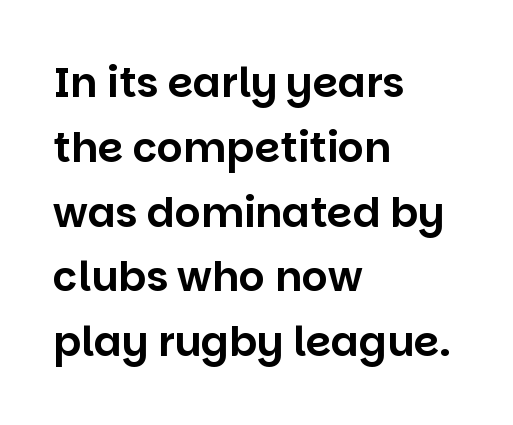
The image shows 41 px sans-serif type, upright; set left-aligned, normal line spacing (1.58x), normal letter spacing, not underlined; low stroke contrast and a large x-height.
